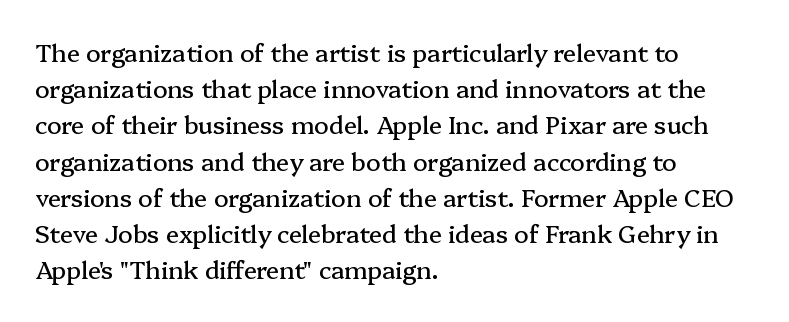
Q: Is the text italic (slanted)? A: No, it is upright.
Q: Is the text underlined? A: No.
Q: How is the paragraph aligned? A: Left-aligned.
Q: Is the spacing between letters normal or unusually wide? A: Normal.
Q: Is the spacing between lines tight, normal or loose? A: Normal.
